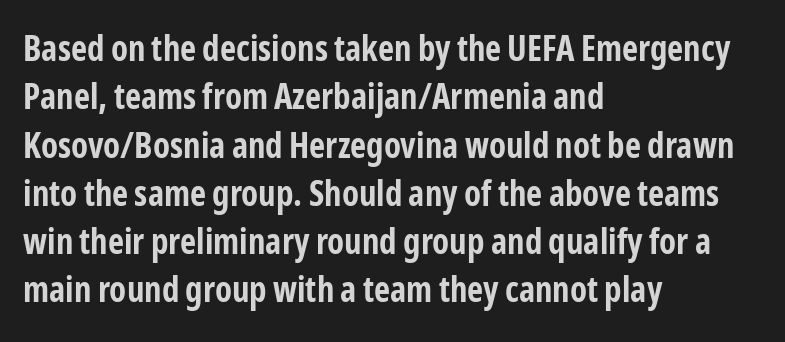
Emphasis by weight is at full strength: bold. The horizontal fit of the characters is conventional and even. You could not count columns in this text — the font is proportionally spaced. The letters stand straight up with perfectly vertical stems. The string is rendered with underlining switched off.
